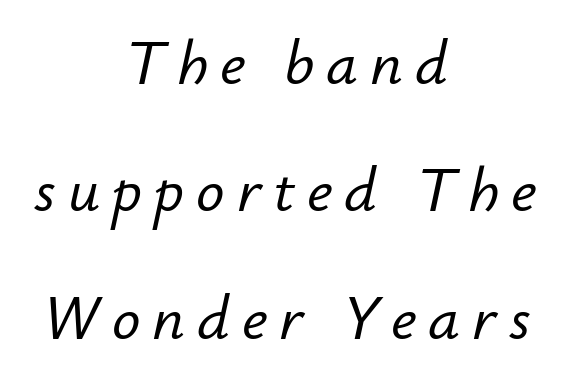
The glyphs are unaccompanied by any horizontal stroke below them. The face used here is proportionally spaced, like ordinary book or web type. Characters are canted at an angle relative to the baseline's perpendicular. How would I describe the line gaps? Wide and relaxed.
